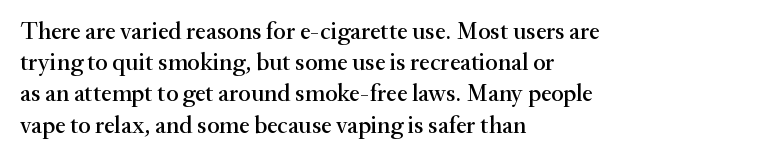
{"italic": "no", "underline": "no", "align": "left", "line_spacing": "normal", "line_spacing_ratio": 1.3, "letter_spacing": "normal", "letter_spacing_em": 0.0, "glyph_px": 24}
